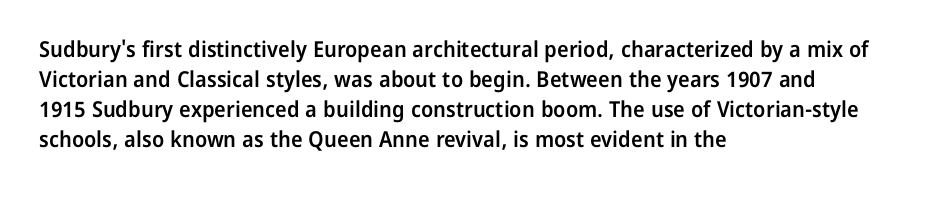
Q: Is the text bold? A: Semi-bold.
Q: Is the text italic (slanted)? A: No, it is upright.
Q: Is the text underlined? A: No.
Q: How is the paragraph aligned? A: Left-aligned.
Q: Is the spacing between letters normal or unusually wide? A: Normal.
Q: Is the spacing between lines tight, normal or loose? A: Normal.
